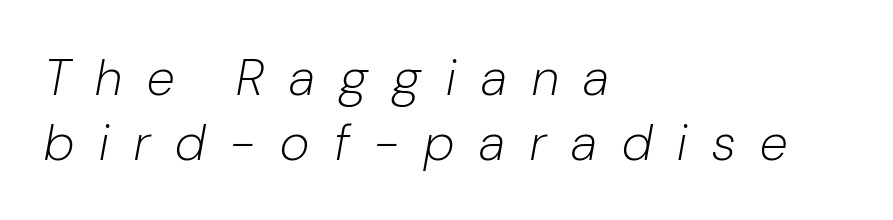
{"italic": "yes", "lean": "right", "slant_degrees": 10, "bold": "no", "weight": "light", "width": "normal", "stroke_contrast": "low", "x_height": "medium", "monospaced": "no", "underline": "no", "align": "left", "line_spacing": "normal", "line_spacing_ratio": 1.27, "letter_spacing": "wide", "letter_spacing_em": 0.49, "glyph_px": 51}
